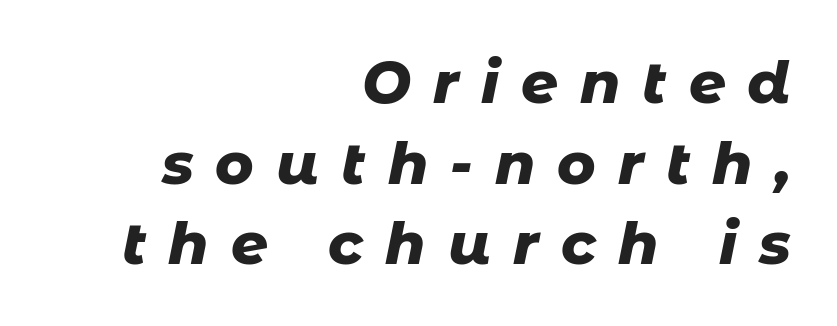
Strokes here are thick enough to call this a true bold. The designer left line spacing at the default. Observe the wide spacing: letters keep a clear distance from each other. Reading down the block, your eye finds every line finishing at a fixed right position.
